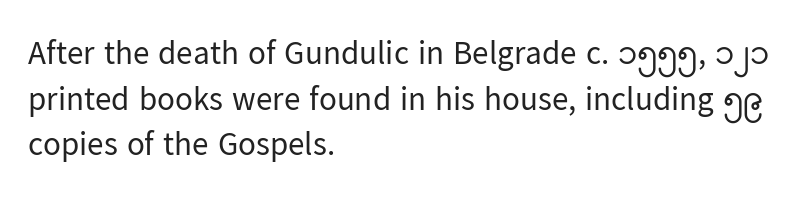
Q: Is the text bold? A: No.
Q: Is the text italic (slanted)? A: No, it is upright.
Q: Is the typeface a serif or a sans-serif typeface? A: Sans-serif.
Q: Is the text underlined? A: No.
Q: How is the paragraph aligned? A: Left-aligned.
Q: Is the spacing between letters normal or unusually wide? A: Normal.
Q: Is the spacing between lines tight, normal or loose? A: Normal.
Q: Width (condensed, normal, or wide)? A: Normal.
Q: Stroke contrast? A: Low.
Q: x-height? A: Medium.
Q: Monospaced? A: No.
